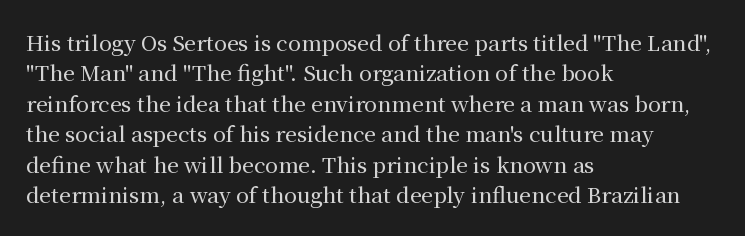
Q: Is the text italic (slanted)? A: No, it is upright.
Q: Is the text underlined? A: No.
Q: How is the paragraph aligned? A: Left-aligned.
Q: Is the spacing between letters normal or unusually wide? A: Normal.
Q: Is the spacing between lines tight, normal or loose? A: Normal.
